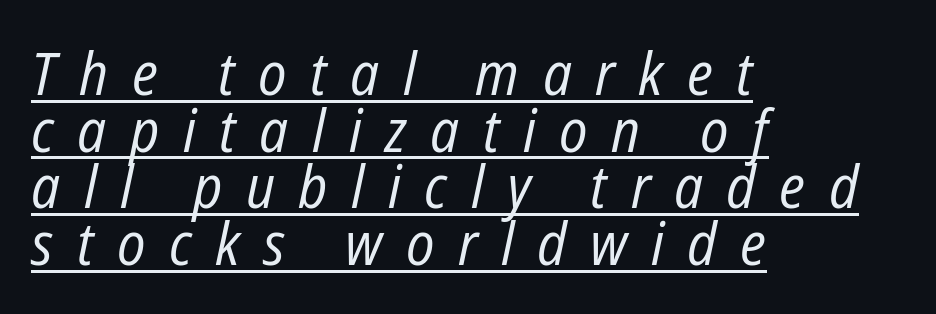
{"italic": "yes", "lean": "right", "slant_degrees": 12, "bold": "no", "weight": "regular", "width": "condensed", "stroke_contrast": "low", "x_height": "medium", "monospaced": "no", "underline": "yes", "align": "left", "line_spacing": "tight", "line_spacing_ratio": 0.96, "letter_spacing": "wide", "letter_spacing_em": 0.4, "glyph_px": 59}
